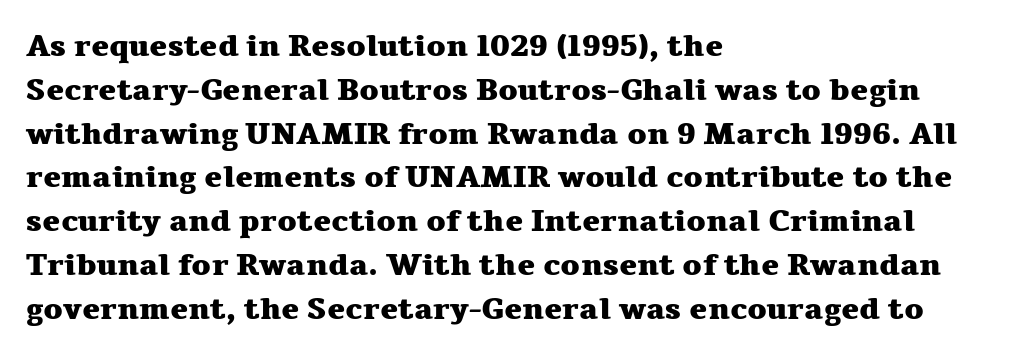
The image shows 30 px heavy, wide serif type, upright; set left-aligned, normal line spacing (1.46x), normal letter spacing, not underlined; medium stroke contrast and a medium x-height.
